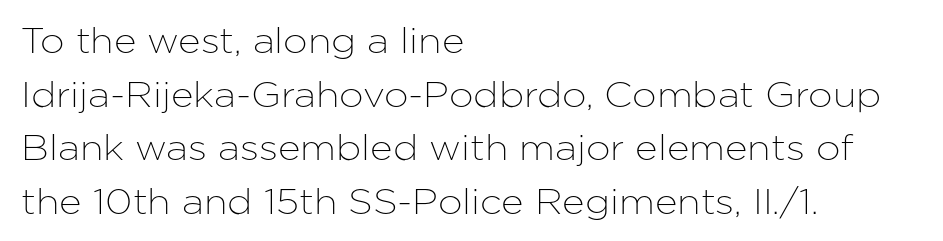
The image shows 35 px sans-serif type, upright; set left-aligned, normal line spacing (1.53x), normal letter spacing, not underlined; low stroke contrast and a medium x-height.
